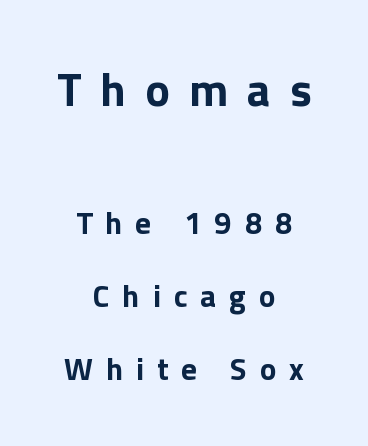
{"serif": "no", "italic": "no", "bold": "yes", "weight": "bold", "width": "normal", "stroke_contrast": "low", "x_height": "medium", "monospaced": "no", "underline": "no", "align": "center", "line_spacing": "loose", "line_spacing_ratio": 2.35, "letter_spacing": "wide", "letter_spacing_em": 0.42, "larger_block": "first", "size_ratio": 1.48, "glyph_px": 46}
